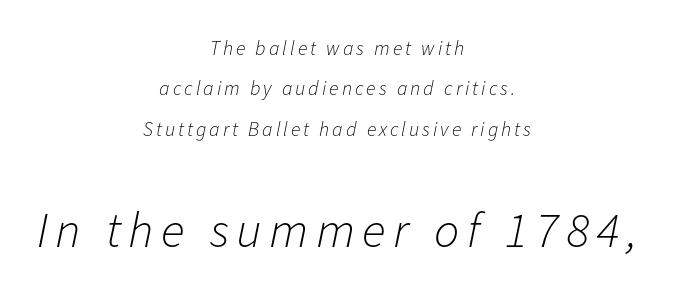
The image shows 50 px light type, italic (leaning right); set centered, loose line spacing (2.02x), not underlined; the second (bottom) block is 2.5x larger; low stroke contrast and a medium x-height.
